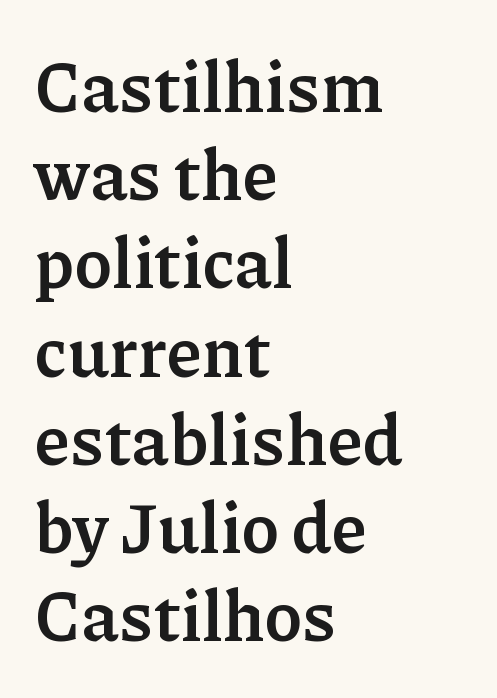
{"serif": "yes", "italic": "no", "bold": "yes", "weight": "semibold", "width": "normal", "stroke_contrast": "low", "x_height": "medium", "monospaced": "no", "underline": "no", "align": "left", "line_spacing": "normal", "line_spacing_ratio": 1.26, "letter_spacing": "normal", "letter_spacing_em": 0.0, "glyph_px": 70}
